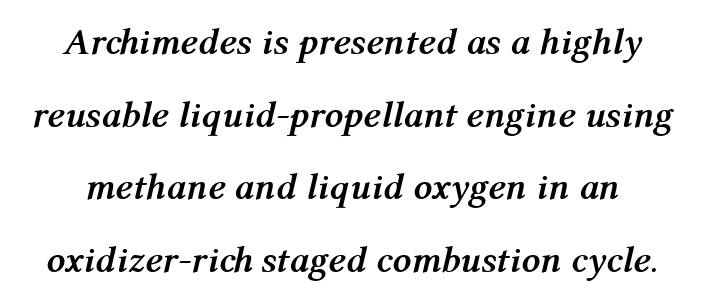
{"italic": "yes", "lean": "right", "slant_degrees": 12, "bold": "yes", "weight": "semibold", "width": "normal", "stroke_contrast": "medium", "x_height": "medium", "monospaced": "no", "underline": "no", "line_spacing": "loose", "line_spacing_ratio": 1.96, "letter_spacing": "normal", "letter_spacing_em": 0.0, "glyph_px": 37}
